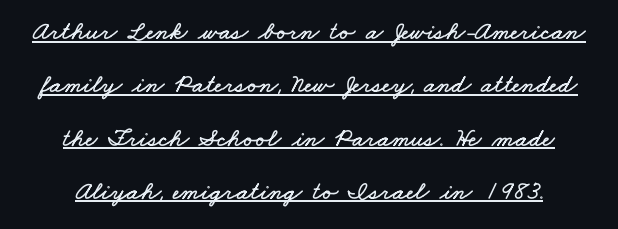
{"underline": "yes", "line_spacing": "loose", "line_spacing_ratio": 2.05, "letter_spacing": "normal", "letter_spacing_em": 0.0, "glyph_px": 26}
